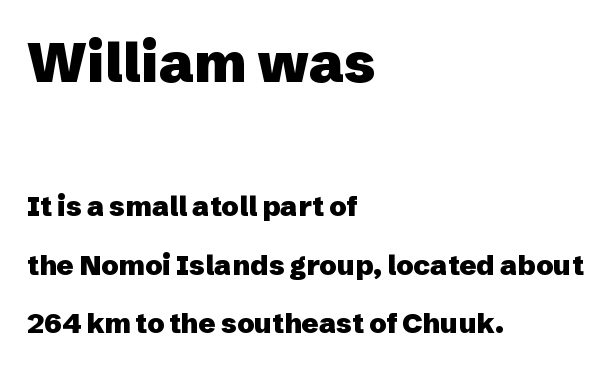
Do the letters lean? They stand straight. Each glyph is drawn with heavy, bold strokes. In this sample the first text group is rendered at the bigger scale. No word sits above an underline.
